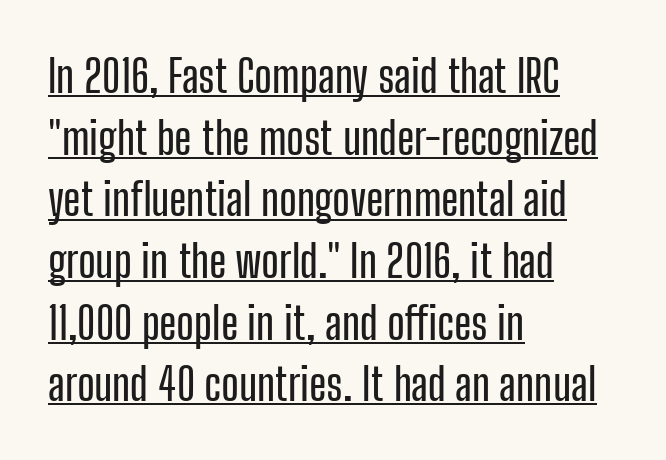
Q: Is the text italic (slanted)? A: No, it is upright.
Q: Is the typeface a serif or a sans-serif typeface? A: Sans-serif.
Q: Is the text underlined? A: Yes.
Q: How is the paragraph aligned? A: Left-aligned.
Q: Is the spacing between letters normal or unusually wide? A: Normal.
Q: Is the spacing between lines tight, normal or loose? A: Normal.
Q: Width (condensed, normal, or wide)? A: Condensed.
Q: Stroke contrast? A: Low.
Q: x-height? A: Medium.
Q: Monospaced? A: No.
